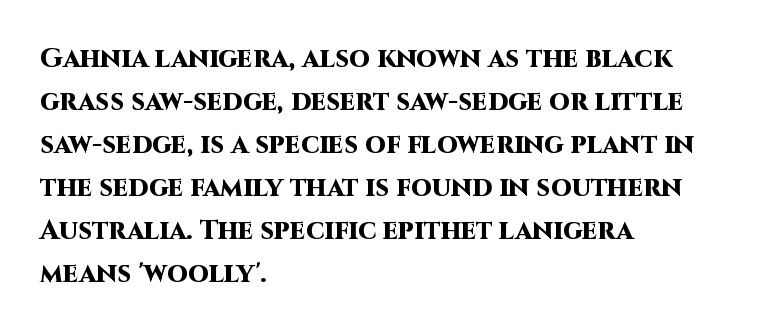
Typesetter's note: full bold, strokes at maximum text heaviness. Quick note: interline space is typical. Compared with a centered layout, this one pins lines to the left instead. Tall strokes in this sample are plumb rather than angled. The tracking reads as untouched default to a designer's eye. Has an underline been added? It has not.
